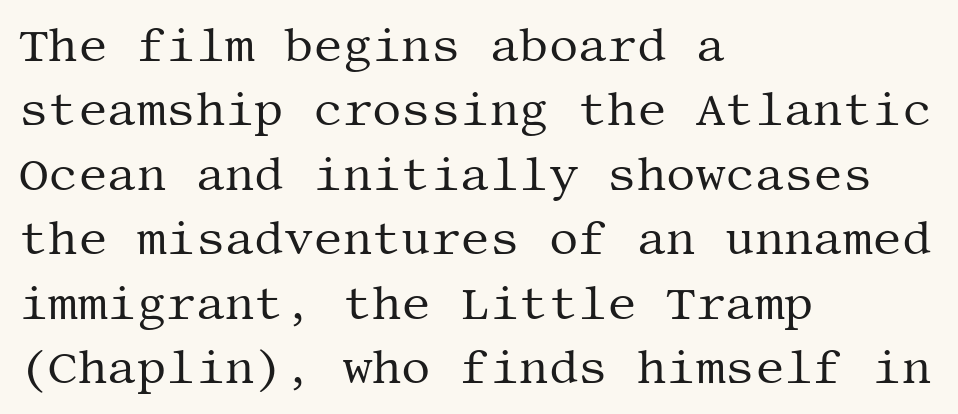
Q: Is the text bold? A: No.
Q: Is the text italic (slanted)? A: No, it is upright.
Q: Is the typeface a serif or a sans-serif typeface? A: Serif.
Q: Is the text underlined? A: No.
Q: How is the paragraph aligned? A: Left-aligned.
Q: Is the spacing between letters normal or unusually wide? A: Normal.
Q: Is the spacing between lines tight, normal or loose? A: Normal.
Q: Width (condensed, normal, or wide)? A: Normal.
Q: Stroke contrast? A: Medium.
Q: x-height? A: Large.
